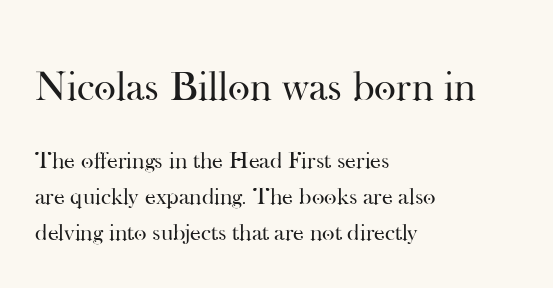
The image shows 42 px regular-weight serif type, upright; set left-aligned, normal line spacing (1.49x), normal letter spacing, not underlined; the first (top) block is 1.75x larger; high stroke contrast and a small x-height.
